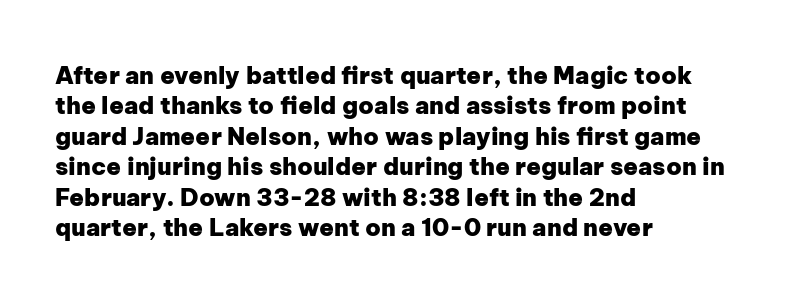
Q: Is the text bold? A: Yes.
Q: Is the text italic (slanted)? A: No, it is upright.
Q: Is the text underlined? A: No.
Q: How is the paragraph aligned? A: Left-aligned.
Q: Is the spacing between letters normal or unusually wide? A: Normal.
Q: Is the spacing between lines tight, normal or loose? A: Normal.
